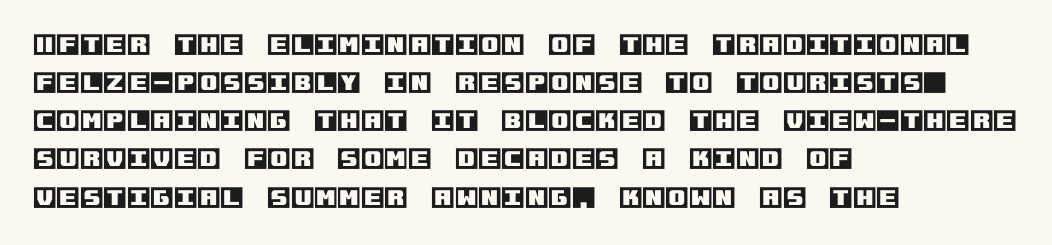
Q: Is the text italic (slanted)? A: No, it is upright.
Q: Is the text underlined? A: No.
Q: How is the paragraph aligned? A: Left-aligned.
Q: Is the spacing between letters normal or unusually wide? A: Normal.
Q: Is the spacing between lines tight, normal or loose? A: Normal.
